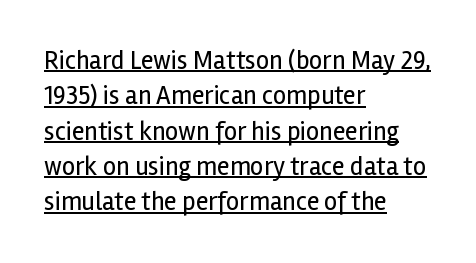
The image shows 26 px text type, upright; set left-aligned, normal line spacing (1.36x), normal letter spacing, underlined.
